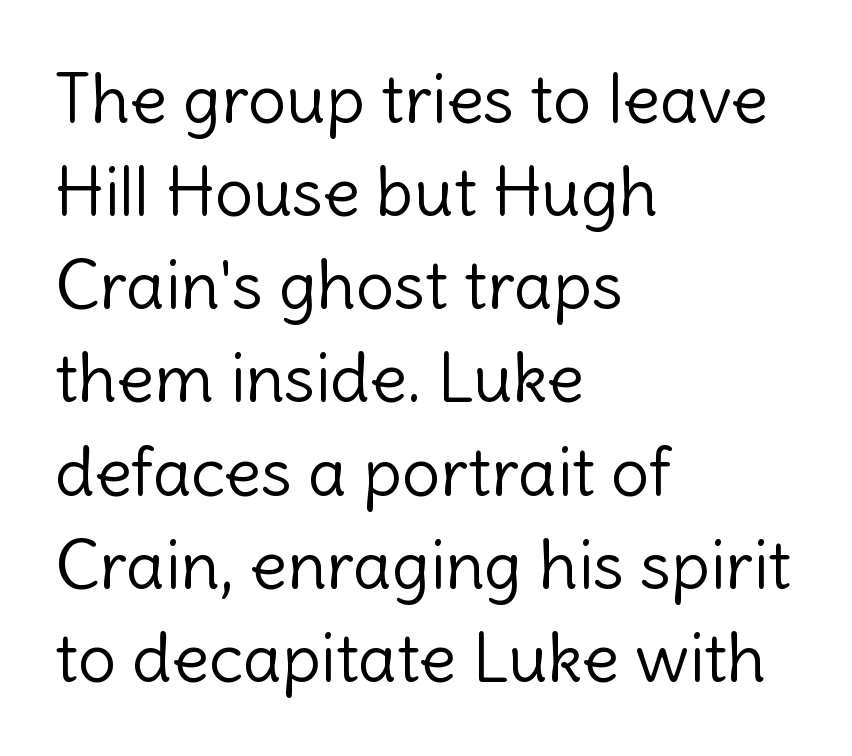
{"serif": "no", "italic": "no", "bold": "no", "weight": "light", "width": "normal", "x_height": "medium", "monospaced": "no", "underline": "no", "align": "left", "line_spacing": "normal", "line_spacing_ratio": 1.37, "letter_spacing": "normal", "letter_spacing_em": 0.0, "glyph_px": 68}
